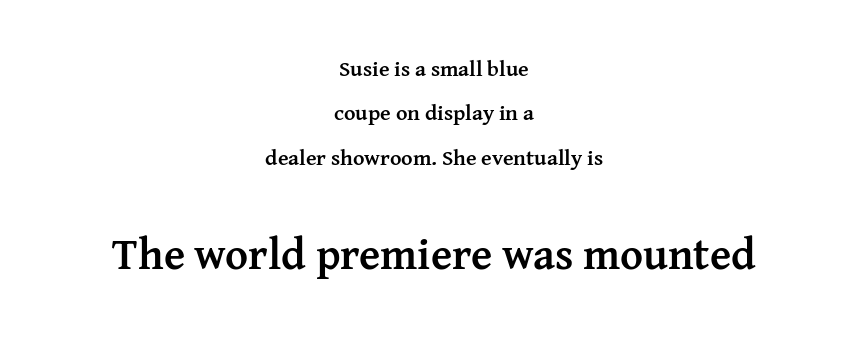
The image shows 44 px semibold serif type, upright; set centered, loose line spacing (2.02x), normal letter spacing, not underlined; the second (bottom) block is 2.0x larger; medium stroke contrast and a medium x-height.
